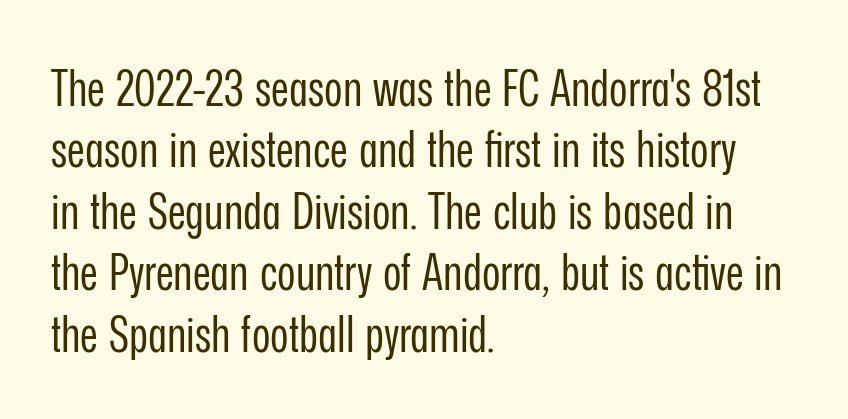
The image shows 50 px regular-weight, condensed sans-serif type, upright; set left-aligned, line spacing 1.23x, normal letter spacing, not underlined; low stroke contrast and a medium x-height.
